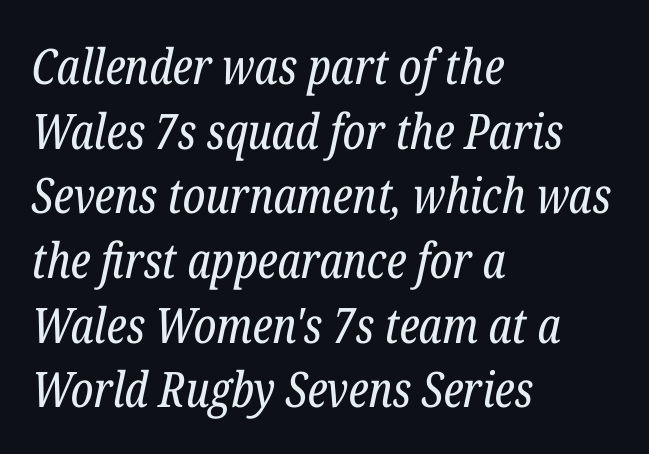
The image shows 49 px regular-weight, condensed serif type, italic (leaning right); set left-aligned, normal line spacing (1.32x), normal letter spacing, not underlined; low stroke contrast and a medium x-height.
